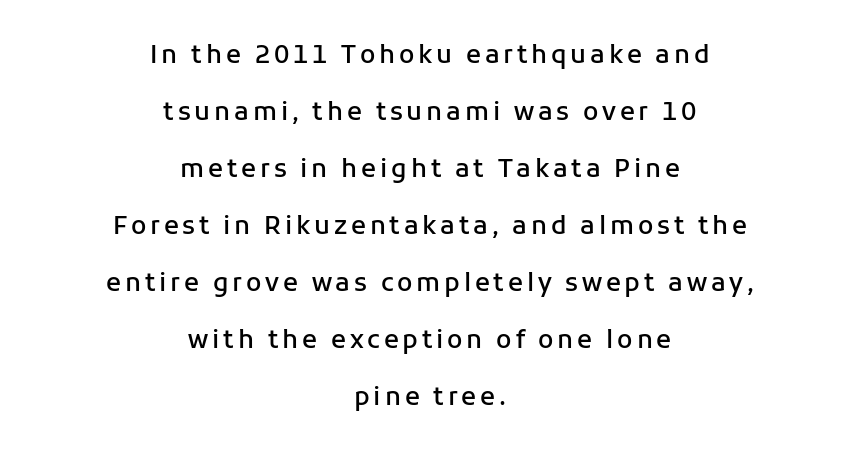
The image shows 25 px text type, upright; set centered, loose line spacing (2.28x), not underlined.
